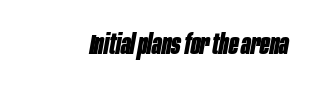
The image shows 28 px bold, condensed type, italic (leaning right); set normal letter spacing, not underlined; low stroke contrast and a large x-height.
